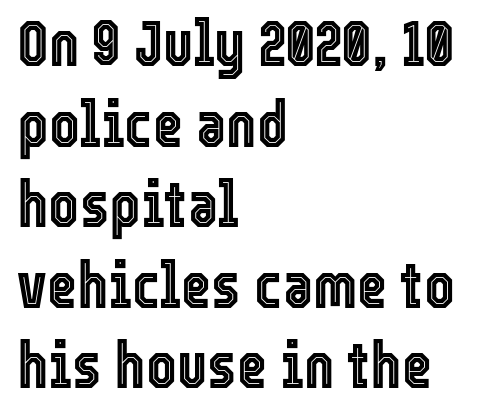
The type is set solid horizontally, with unmodified tracking. The face used here is proportionally spaced, like ordinary book or web type. Clear beneath every line of the passage. A student would call this left alignment; a typographer would say flush left, rag right.
